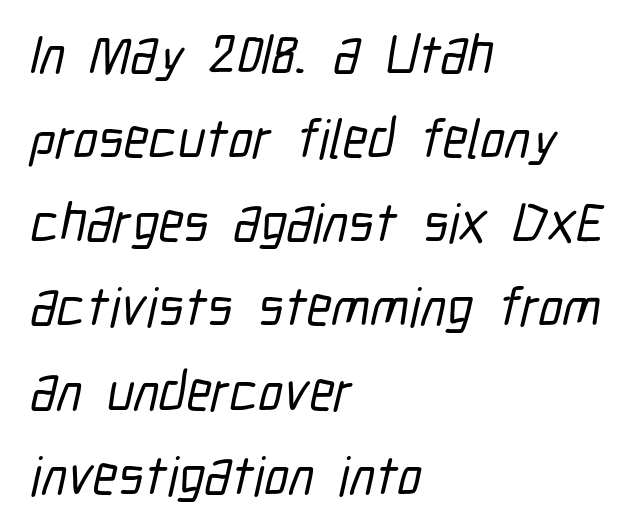
Q: Is the typeface a serif or a sans-serif typeface? A: Sans-serif.
Q: Is the text underlined? A: No.
Q: How is the paragraph aligned? A: Left-aligned.
Q: Is the spacing between letters normal or unusually wide? A: Normal.
Q: Is the spacing between lines tight, normal or loose? A: Normal.
Q: Width (condensed, normal, or wide)? A: Condensed.
Q: Stroke contrast? A: Low.
Q: x-height? A: Medium.
Q: Monospaced? A: No.
